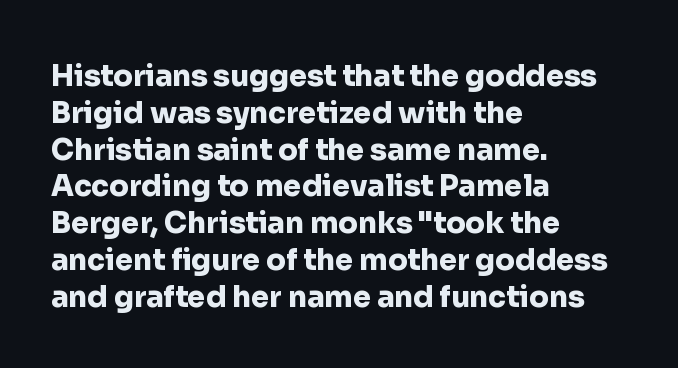
The image shows 29 px heavy sans-serif type, upright; set left-aligned, normal line spacing (1.27x), normal letter spacing, not underlined; low stroke contrast and a medium x-height.
